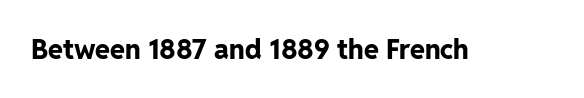
The image shows 27 px bold type, upright; set normal letter spacing, not underlined.
